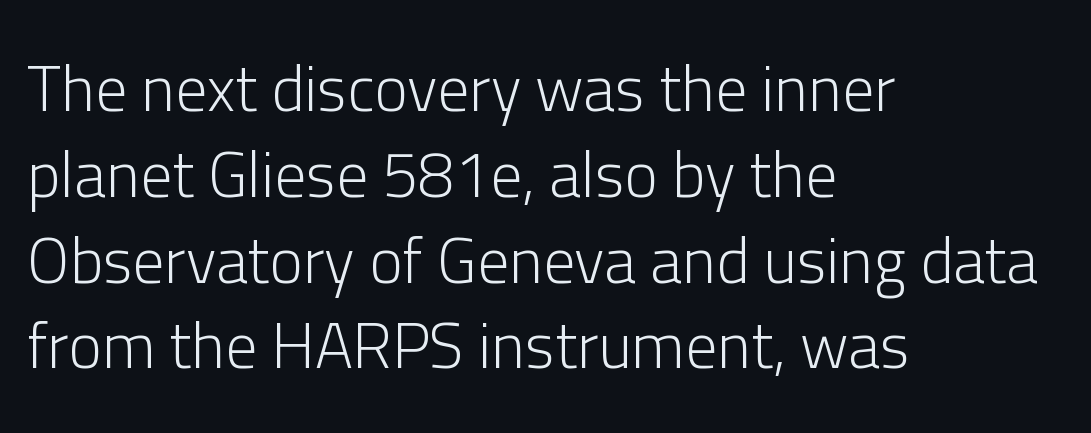
The image shows 64 px light sans-serif type, upright; set left-aligned, normal line spacing (1.34x), normal letter spacing, not underlined; low stroke contrast and a medium x-height.
